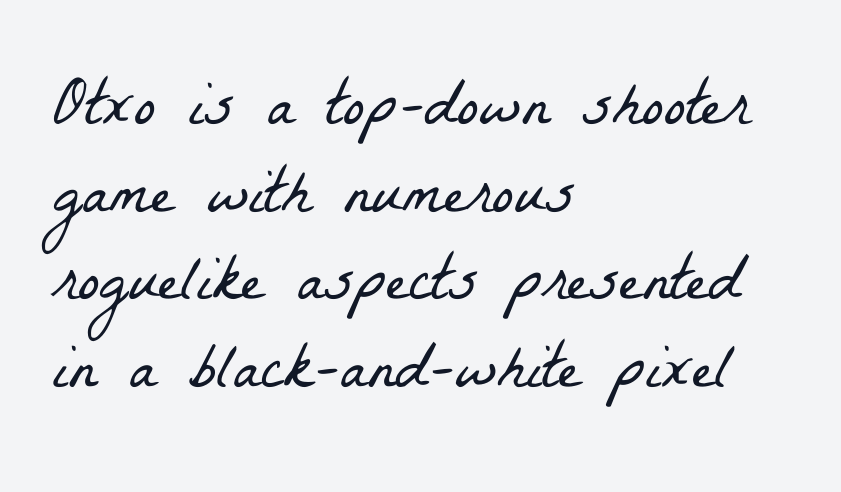
Q: Is the text bold? A: No.
Q: Is the typeface a serif or a sans-serif typeface? A: Serif.
Q: Is the text underlined? A: No.
Q: How is the paragraph aligned? A: Left-aligned.
Q: Is the spacing between letters normal or unusually wide? A: Normal.
Q: Is the spacing between lines tight, normal or loose? A: Normal.
Q: Width (condensed, normal, or wide)? A: Condensed.
Q: Stroke contrast? A: Low.
Q: x-height? A: Medium.
Q: Monospaced? A: No.
